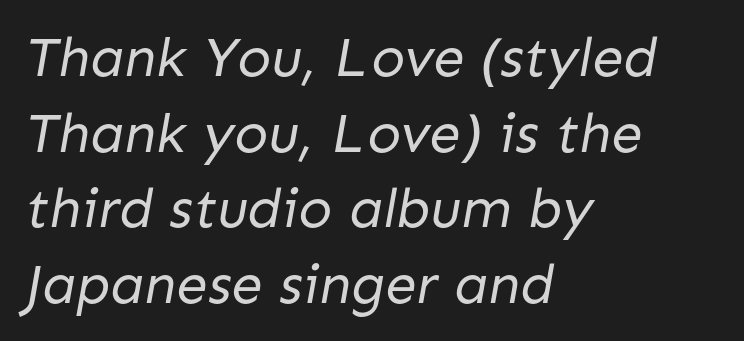
{"serif": "no", "bold": "no", "weight": "regular", "width": "normal", "stroke_contrast": "low", "x_height": "medium", "monospaced": "no", "underline": "no", "align": "left", "line_spacing": "normal", "line_spacing_ratio": 1.35, "letter_spacing": "normal", "letter_spacing_em": 0.0, "glyph_px": 56}
